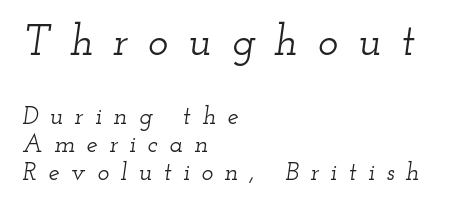
Q: Is the text italic (slanted)? A: Yes, it leans right by about 12 degrees.
Q: Is the typeface a serif or a sans-serif typeface? A: Serif.
Q: Is the text underlined? A: No.
Q: How is the paragraph aligned? A: Left-aligned.
Q: Is the spacing between letters normal or unusually wide? A: Unusually wide.
Q: Is the spacing between lines tight, normal or loose? A: Tight.
Q: Which block of text is set in a larger size, the first (top) or the second (bottom)? A: The first (top) one.
Q: Width (condensed, normal, or wide)? A: Wide.
Q: Stroke contrast? A: Low.
Q: x-height? A: Small.
Q: Monospaced? A: No.
